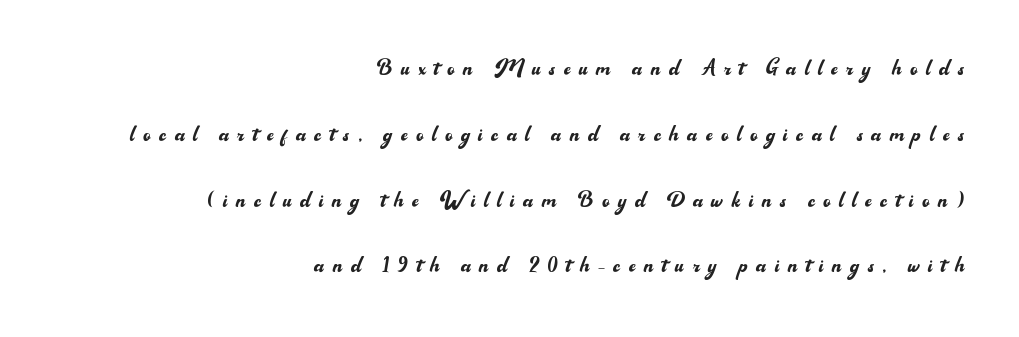
The image shows 28 px regular-weight sans-serif type; set right-aligned, loose line spacing (2.35x), unusually wide letter spacing (+0.31 em), not underlined; medium stroke contrast and a small x-height.
